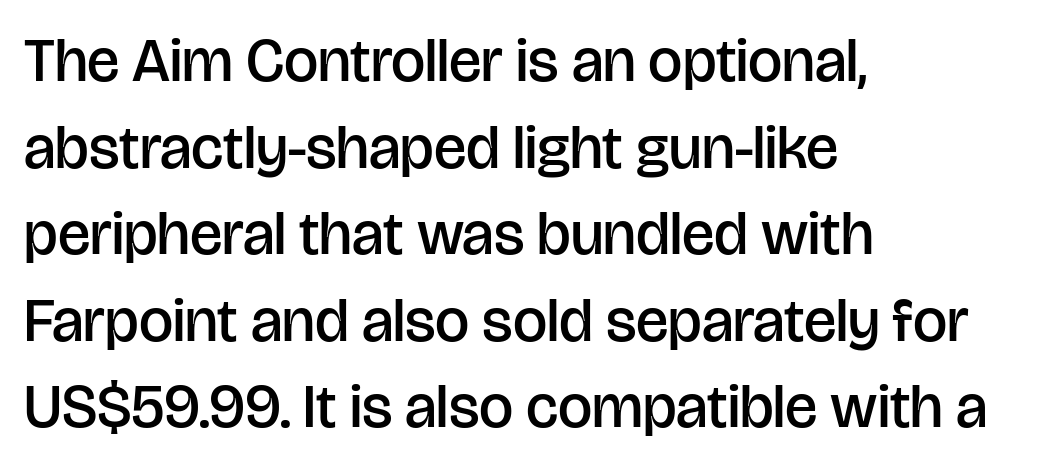
{"serif": "no", "italic": "no", "bold": "semi", "weight": "semibold", "width": "normal", "stroke_contrast": "low", "x_height": "large", "monospaced": "no", "underline": "no", "align": "left", "line_spacing": "normal", "line_spacing_ratio": 1.42, "letter_spacing": "normal", "letter_spacing_em": 0.0, "glyph_px": 61}
